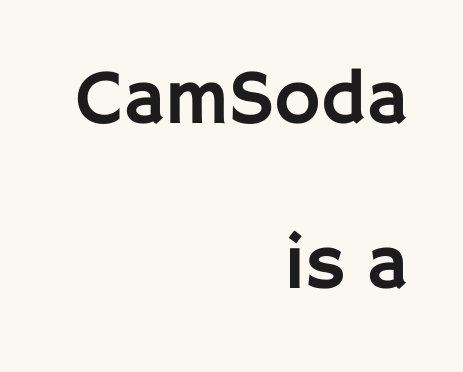
The image shows 78 px sans-serif type, upright; set right-aligned, loose line spacing (2.12x), normal letter spacing, not underlined; low stroke contrast and a large x-height.
